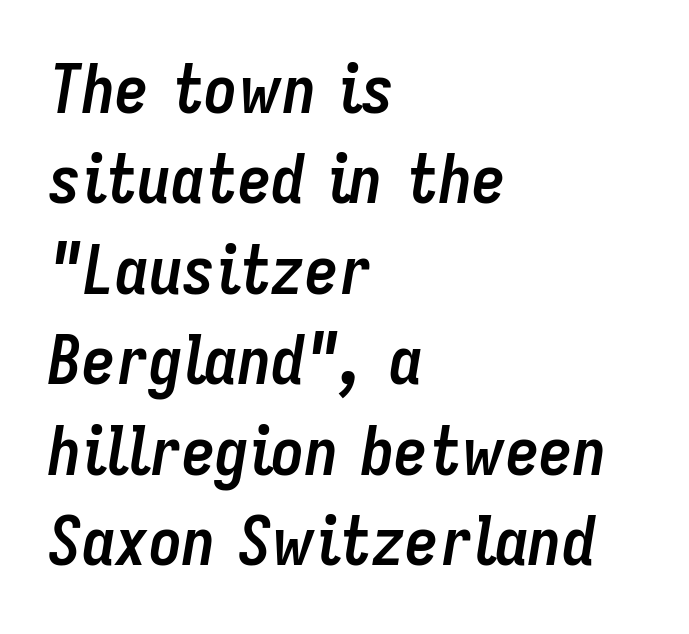
The image shows 67 px semibold, condensed type, italic (leaning right); set left-aligned, normal line spacing (1.35x), normal letter spacing, not underlined; low stroke contrast and a medium x-height.
